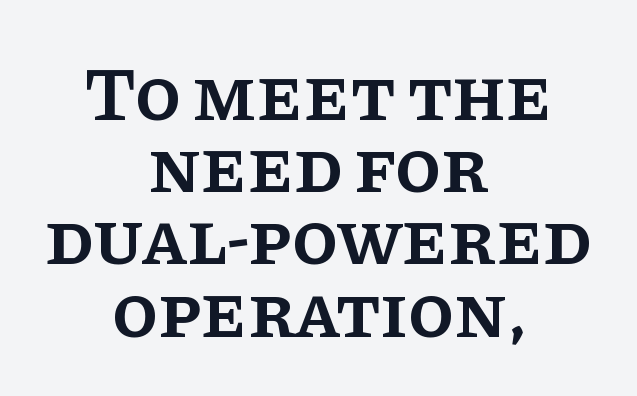
These lines are composed in type with serifs. This sample uses plain, unmodified letter spacing. Italic? Not at all — the glyphs are vertical. Character widths vary here, with narrow letters taking less room than wide ones. Each new line begins almost immediately beneath the previous one.
